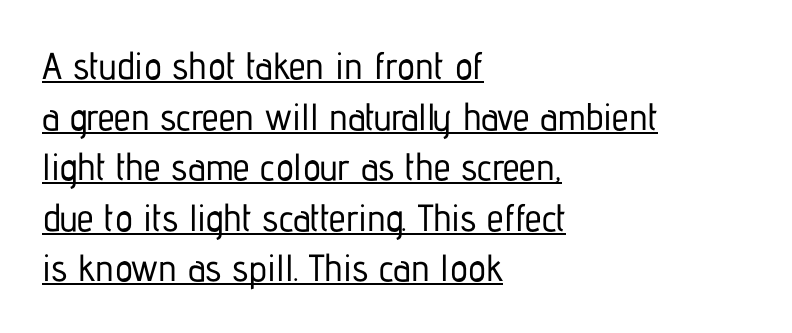
The type is set solid horizontally, with unmodified tracking. A rule runs beneath these lines of type. Each line starts at the same left margin while the right side varies. Unlike a traditional serif, this face leaves its strokes unadorned. Do the characters align in a grid? No, the font is proportional. The specimen reads as upright at a glance.
